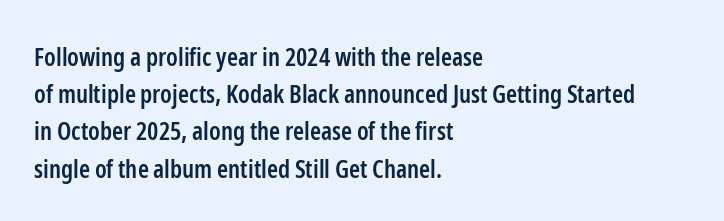
Normally led — the rows are evenly, conventionally spaced. Strokes here are thickened, but only to semibold level. Tracking value appears to be zero — textbook default spacing. A roman cut, with each character standing at attention. Teacher's note: observe the even left margin — that is flush-left alignment.
